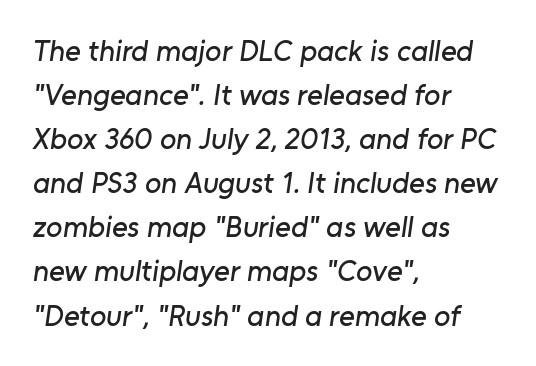
Q: Is the typeface a serif or a sans-serif typeface? A: Sans-serif.
Q: Is the text underlined? A: No.
Q: How is the paragraph aligned? A: Left-aligned.
Q: Is the spacing between letters normal or unusually wide? A: Normal.
Q: Is the spacing between lines tight, normal or loose? A: Normal.
Q: Width (condensed, normal, or wide)? A: Normal.
Q: Stroke contrast? A: Low.
Q: x-height? A: Medium.
Q: Monospaced? A: No.
